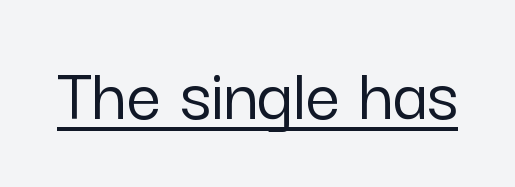
Quick note: not italic, upright. The rendering uses the underline text-decoration. This is sans-serif lettering, the kind often seen on screens and signage. The passage shown is typed in a proportional face where columns would drift.
